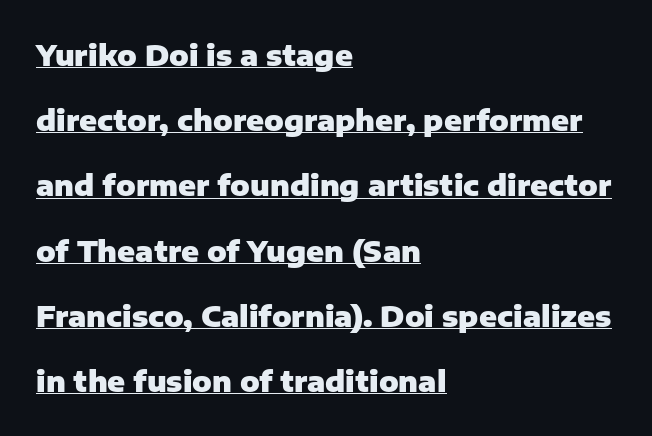
The image shows 29 px heavy sans-serif type, upright; set left-aligned, loose line spacing (2.25x), normal letter spacing, underlined; low stroke contrast and a medium x-height.
